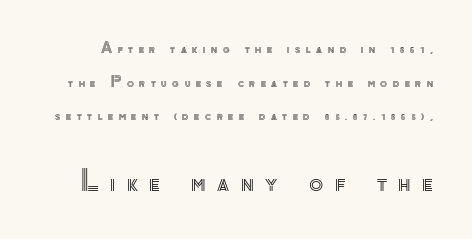
Q: Is the text italic (slanted)? A: No, it is upright.
Q: Is the text underlined? A: No.
Q: Is the spacing between letters normal or unusually wide? A: Unusually wide.
Q: Is the spacing between lines tight, normal or loose? A: Loose.
Q: Which block of text is set in a larger size, the first (top) or the second (bottom)? A: The second (bottom) one.
Q: Width (condensed, normal, or wide)? A: Normal.
Q: x-height? A: Small.
Q: Monospaced? A: No.
